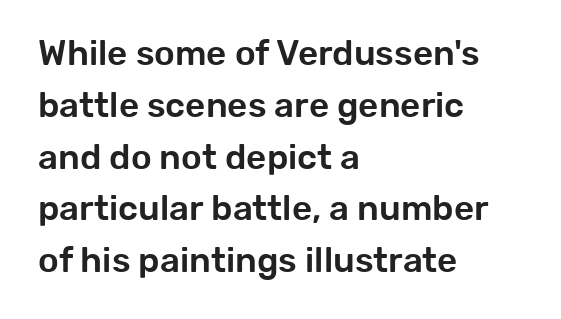
Each letter keeps its own natural width here, so spacing adapts to shape. Each word holds together tightly as a unit, with standard inter-letter gaps. Honestly, the row spacing looks completely unremarkable. Rule under the text: the space is simply empty.
